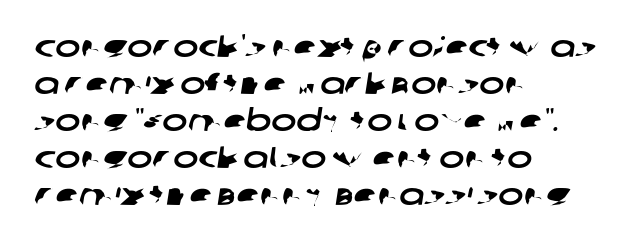
{"serif": "no", "width": "wide", "stroke_contrast": "low", "x_height": "large", "monospaced": "no", "underline": "no", "align": "left", "line_spacing_ratio": 1.23, "letter_spacing": "normal", "letter_spacing_em": 0.0, "glyph_px": 30}
